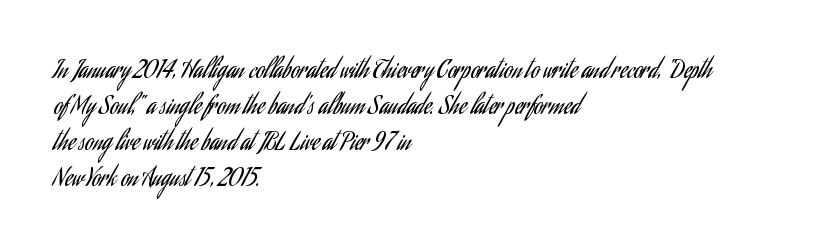
Q: Is the text bold? A: No.
Q: Is the text italic (slanted)? A: Yes.
Q: Is the text underlined? A: No.
Q: How is the paragraph aligned? A: Left-aligned.
Q: Is the spacing between letters normal or unusually wide? A: Normal.
Q: Is the spacing between lines tight, normal or loose? A: Normal.
